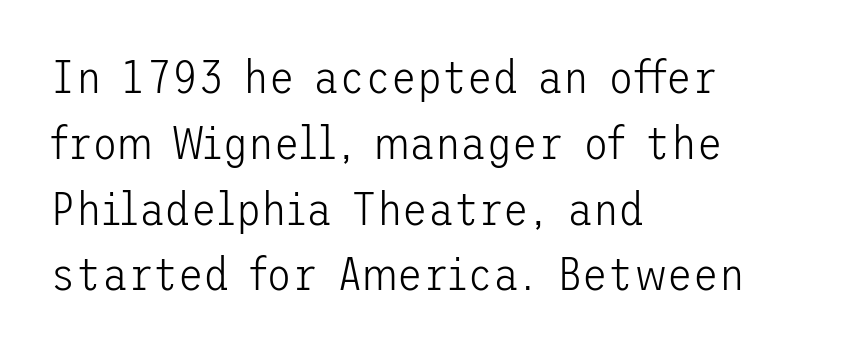
{"serif": "no", "italic": "no", "bold": "no", "weight": "light", "width": "normal", "stroke_contrast": "low", "x_height": "medium", "underline": "no", "align": "left", "line_spacing": "normal", "line_spacing_ratio": 1.4, "letter_spacing": "normal", "letter_spacing_em": 0.0, "glyph_px": 47}
